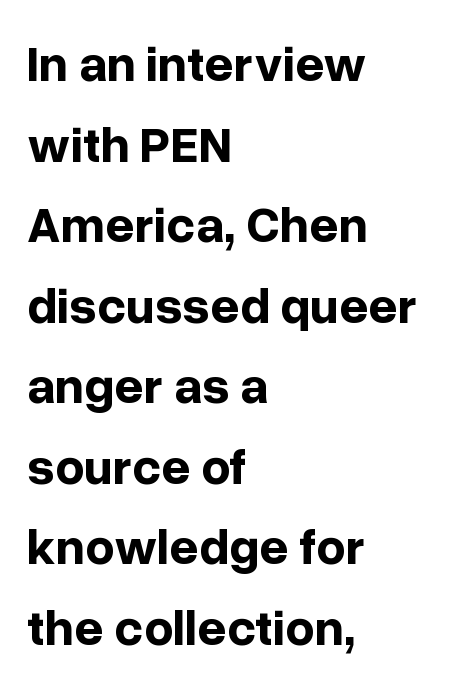
Q: Is the text bold? A: Yes.
Q: Is the text italic (slanted)? A: No, it is upright.
Q: Is the typeface a serif or a sans-serif typeface? A: Sans-serif.
Q: Is the text underlined? A: No.
Q: How is the paragraph aligned? A: Left-aligned.
Q: Is the spacing between letters normal or unusually wide? A: Normal.
Q: Is the spacing between lines tight, normal or loose? A: Normal.
Q: Width (condensed, normal, or wide)? A: Normal.
Q: Stroke contrast? A: Low.
Q: x-height? A: Medium.
Q: Monospaced? A: No.
